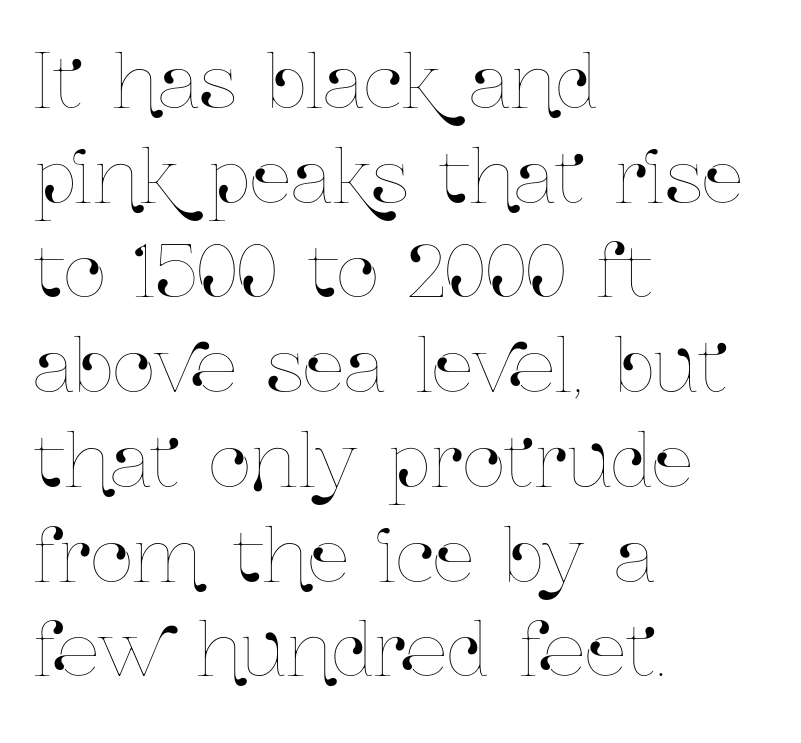
{"italic": "no", "width": "condensed", "stroke_contrast": "low", "x_height": "medium", "monospaced": "no", "underline": "no", "align": "left", "line_spacing": "normal", "line_spacing_ratio": 1.28, "letter_spacing": "normal", "letter_spacing_em": 0.0, "glyph_px": 74}
